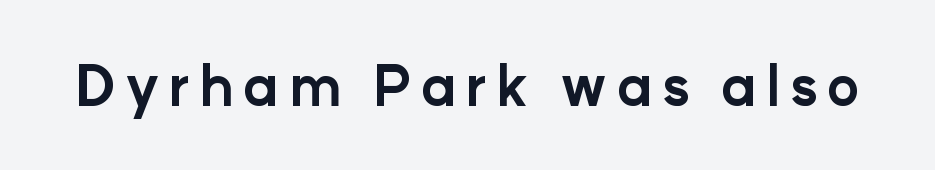
Designer's note — italics off, roman on. The glyphs have the mass of a bold cut. The zone under the glyphs is completely vacant. Type style note: lacks serifs.
